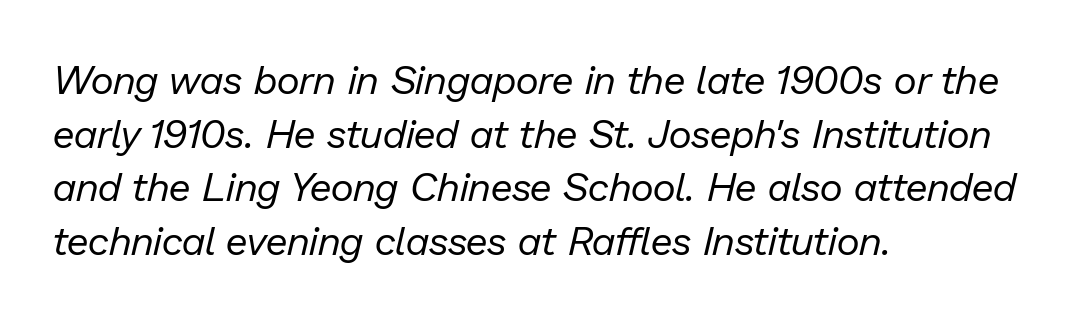
Is the type slanted? Yes — the strokes lean at a clear angle. The letters sit at their default tracking, neither squeezed nor spread. Each letter keeps its own natural width here, so spacing adapts to shape. Compared with typical paragraphs, the rows here are spaced about the same. Summary of weight: not heavy and not bold.
